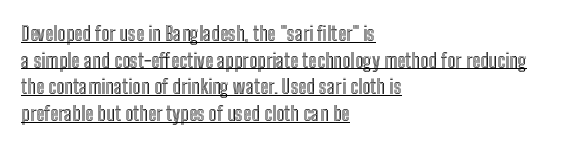
The image shows 20 px text type, upright; set left-aligned, normal line spacing (1.33x), normal letter spacing, underlined.
